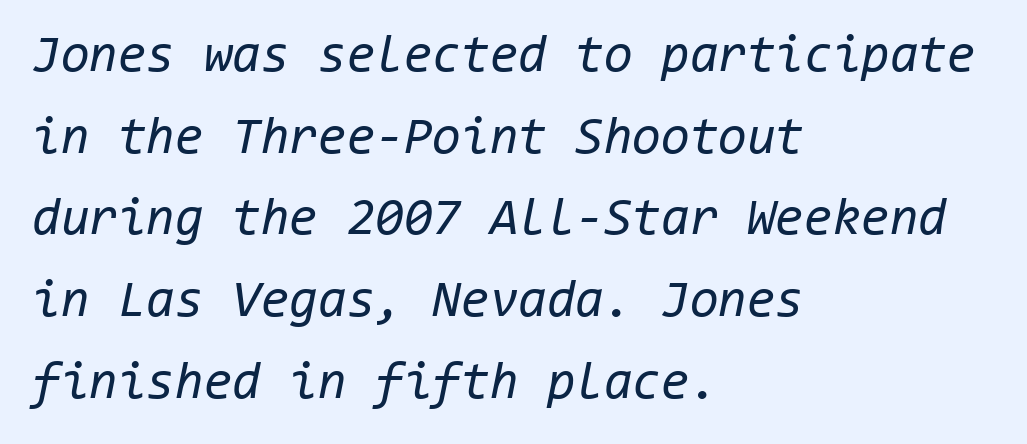
The image shows 52 px regular-weight type, italic (leaning right), monospaced; set left-aligned, normal line spacing (1.57x), normal letter spacing, not underlined; low stroke contrast and a medium x-height.
